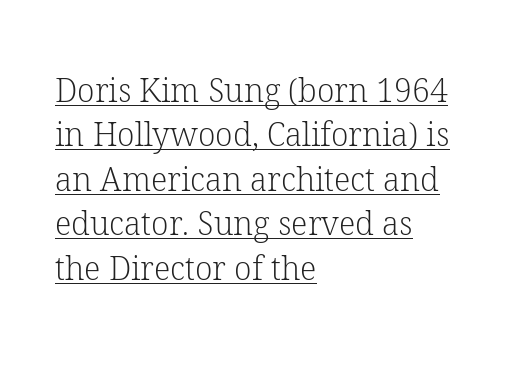
The image shows 32 px light serif type, upright; set left-aligned, normal line spacing (1.39x), normal letter spacing, underlined; low stroke contrast and a medium x-height.
